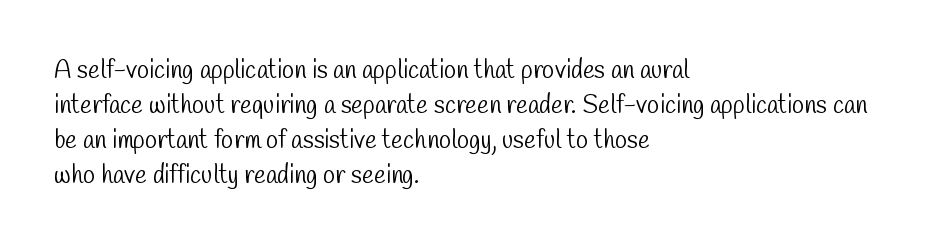
Q: Is the text bold? A: No.
Q: Is the text underlined? A: No.
Q: How is the paragraph aligned? A: Left-aligned.
Q: Is the spacing between letters normal or unusually wide? A: Normal.
Q: Is the spacing between lines tight, normal or loose? A: Normal.
